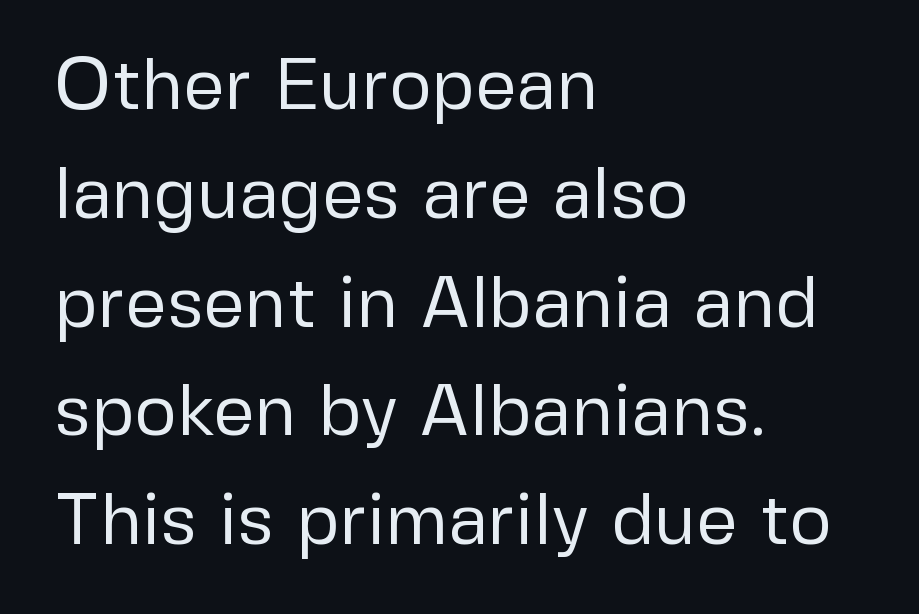
Baseline-to-baseline distance is the conventional proportion of letter height. Each letter keeps its own natural width here, so spacing adapts to shape. Do the letters lean? They stand straight. The font is comparable to plain body text, perhaps lighter. The text block is weighted toward the left margin, trailing off unevenly rightward. Each letter's strokes conclude bluntly, with no projecting serifs.
